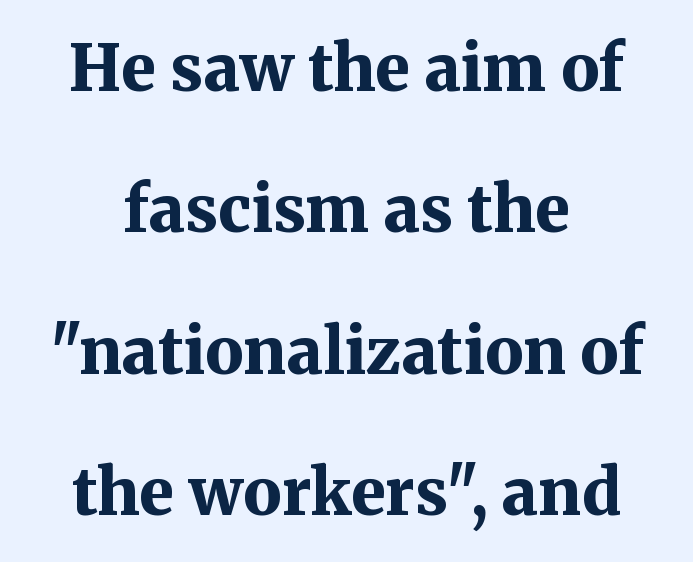
{"serif": "yes", "italic": "no", "bold": "yes", "weight": "bold", "width": "normal", "stroke_contrast": "medium", "x_height": "medium", "monospaced": "no", "underline": "no", "align": "center", "line_spacing": "loose", "line_spacing_ratio": 2.21, "letter_spacing": "normal", "letter_spacing_em": 0.0, "glyph_px": 64}
